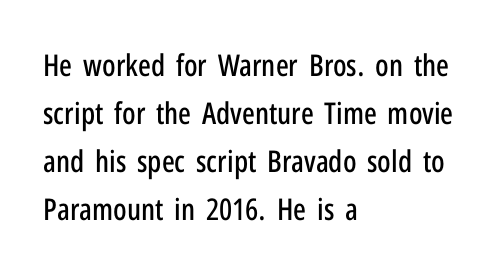
{"serif": "no", "italic": "no", "width": "condensed", "stroke_contrast": "low", "x_height": "medium", "monospaced": "no", "underline": "no", "align": "left", "line_spacing": "normal", "line_spacing_ratio": 1.6, "letter_spacing": "normal", "letter_spacing_em": 0.0, "glyph_px": 30}
